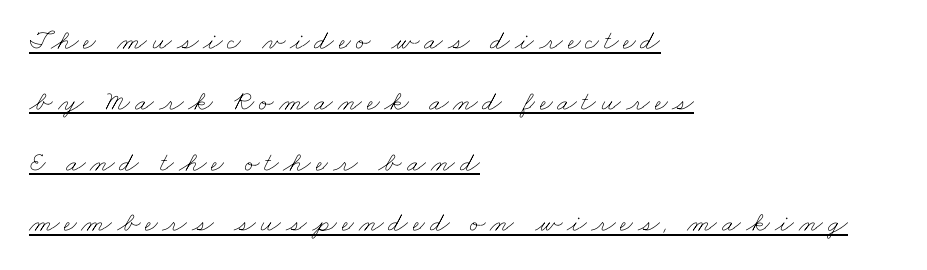
Q: Is the text bold? A: No.
Q: Is the text underlined? A: Yes.
Q: How is the paragraph aligned? A: Left-aligned.
Q: Is the spacing between lines tight, normal or loose? A: Loose.
Q: Width (condensed, normal, or wide)? A: Wide.
Q: Stroke contrast? A: Low.
Q: x-height? A: Small.
Q: Monospaced? A: No.
